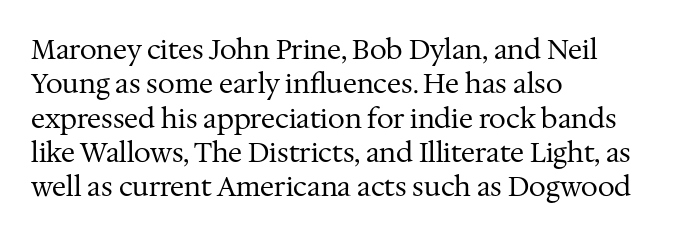
The image shows 27 px text type, upright; set left-aligned, normal line spacing (1.27x), normal letter spacing, not underlined.
